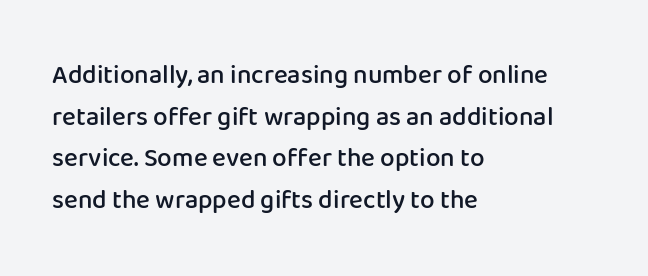
The space between consecutive lines is moderate. All the whitespace from short lines collects on the right. Is there any slant? The stems are plumb. The gaps between neighbouring characters are ordinary and unremarkable. Is the type bold? Partly — it's a semibold, heavier than regular but not fully bold.
